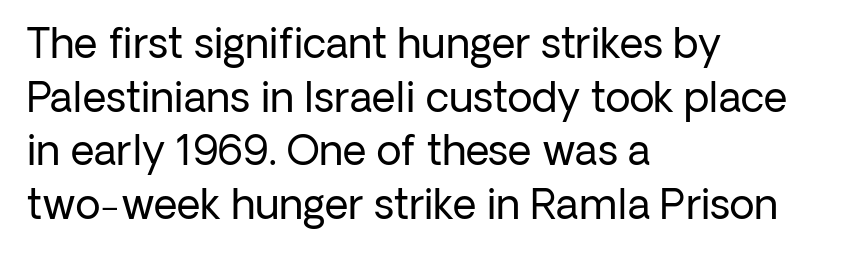
Q: Is the text bold? A: No.
Q: Is the text italic (slanted)? A: No, it is upright.
Q: Is the typeface a serif or a sans-serif typeface? A: Sans-serif.
Q: Is the text underlined? A: No.
Q: How is the paragraph aligned? A: Left-aligned.
Q: Is the spacing between letters normal or unusually wide? A: Normal.
Q: Is the spacing between lines tight, normal or loose? A: Normal.
Q: Width (condensed, normal, or wide)? A: Normal.
Q: Stroke contrast? A: Low.
Q: x-height? A: Medium.
Q: Monospaced? A: No.
